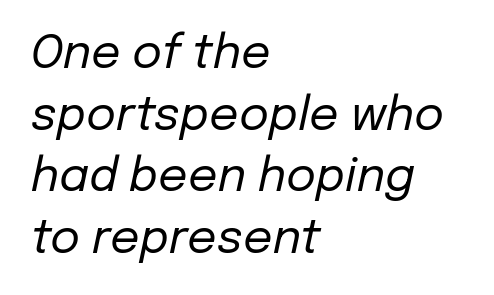
The image shows 46 px regular-weight type, italic (leaning right); set left-aligned, normal line spacing (1.34x), normal letter spacing, not underlined; low stroke contrast and a medium x-height.
